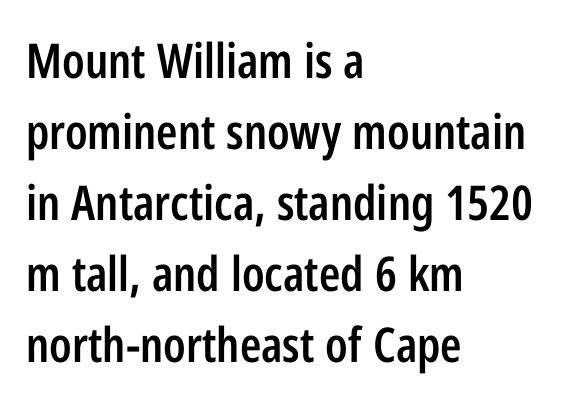
The image shows 48 px semibold, condensed sans-serif type, upright; set left-aligned, normal line spacing (1.48x), normal letter spacing, not underlined; low stroke contrast and a medium x-height.
